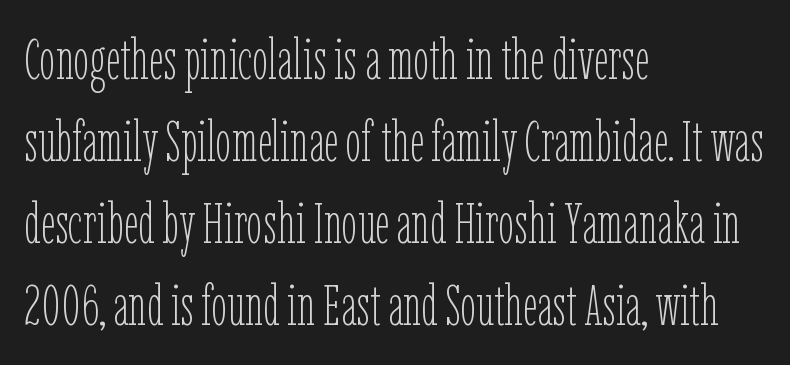
The image shows 57 px thin, condensed type, upright; set left-aligned, normal line spacing (1.44x), normal letter spacing, not underlined; low stroke contrast and a medium x-height.
